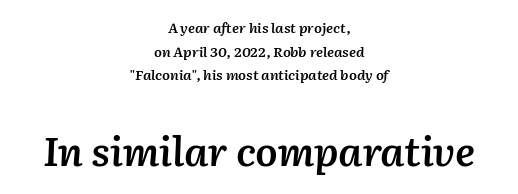
{"italic": "yes", "lean": "right", "slant_degrees": 2, "bold": "semi", "weight": "semibold", "width": "normal", "stroke_contrast": "medium", "x_height": "medium", "monospaced": "no", "underline": "no", "align": "center", "line_spacing": "normal", "line_spacing_ratio": 1.69, "letter_spacing": "normal", "letter_spacing_em": 0.0, "larger_block": "second", "size_ratio": 2.86, "glyph_px": 40}
